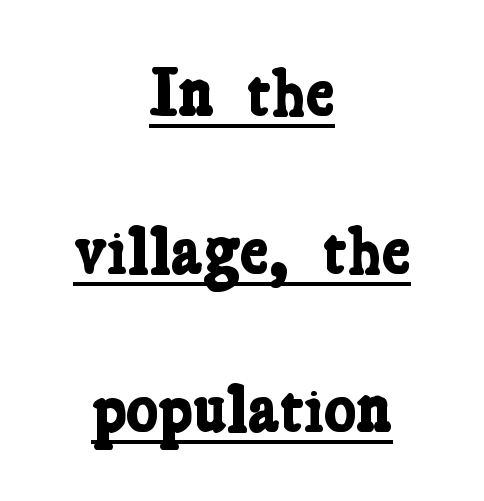
Q: Is the text bold? A: Yes.
Q: Is the typeface a serif or a sans-serif typeface? A: Serif.
Q: Is the text underlined? A: Yes.
Q: How is the paragraph aligned? A: Centered.
Q: Is the spacing between letters normal or unusually wide? A: Normal.
Q: Is the spacing between lines tight, normal or loose? A: Loose.
Q: Width (condensed, normal, or wide)? A: Condensed.
Q: Stroke contrast? A: Low.
Q: x-height? A: Medium.
Q: Monospaced? A: No.
